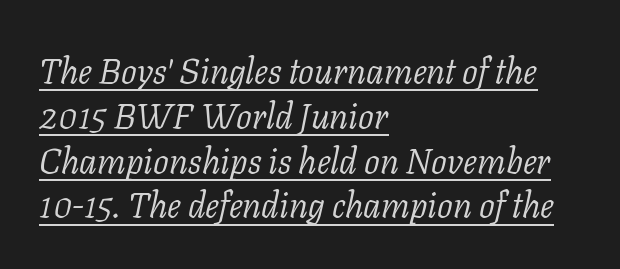
Q: Is the text bold? A: No.
Q: Is the text italic (slanted)? A: Yes, it leans right by about 11 degrees.
Q: Is the typeface a serif or a sans-serif typeface? A: Serif.
Q: Is the text underlined? A: Yes.
Q: How is the paragraph aligned? A: Left-aligned.
Q: Is the spacing between letters normal or unusually wide? A: Normal.
Q: Is the spacing between lines tight, normal or loose? A: Normal.
Q: Width (condensed, normal, or wide)? A: Normal.
Q: Stroke contrast? A: Low.
Q: x-height? A: Medium.
Q: Monospaced? A: No.
